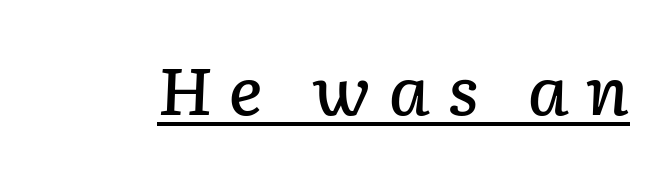
{"italic": "yes", "lean": "right", "slant_degrees": 2, "bold": "semi", "weight": "semibold", "width": "normal", "stroke_contrast": "low", "x_height": "medium", "monospaced": "no", "underline": "yes", "letter_spacing": "wide", "letter_spacing_em": 0.25, "glyph_px": 65}
